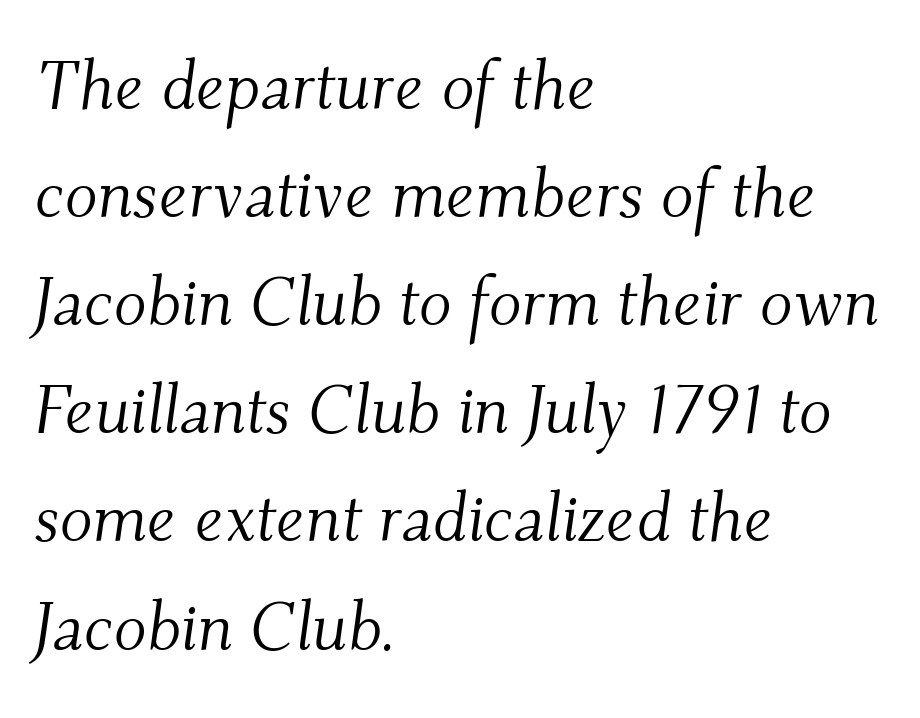
The image shows 68 px light serif type, italic (leaning right); set left-aligned, normal line spacing (1.59x), normal letter spacing, not underlined; medium stroke contrast and a small x-height.
